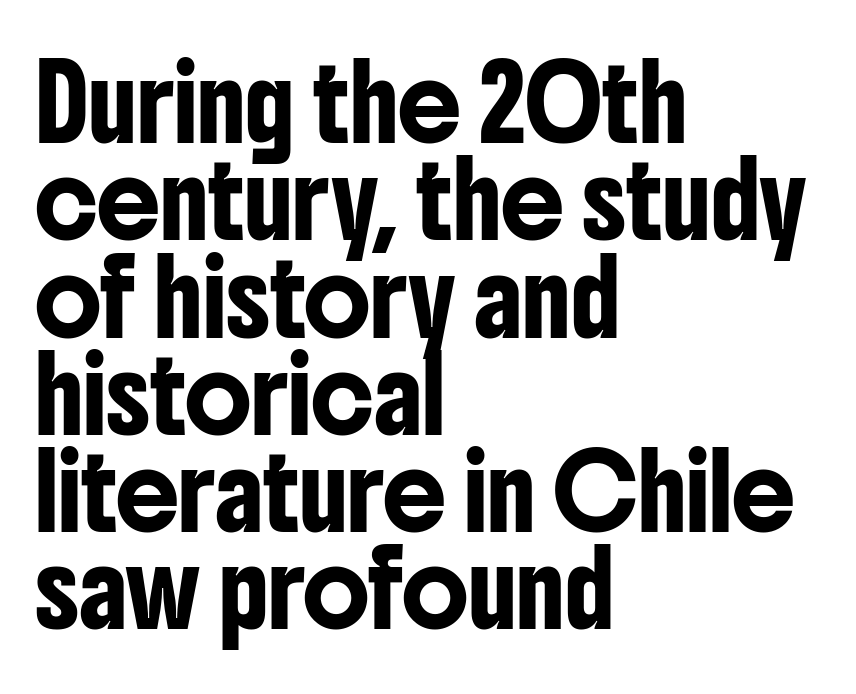
Q: Is the text italic (slanted)? A: No, it is upright.
Q: Is the typeface a serif or a sans-serif typeface? A: Sans-serif.
Q: Is the text underlined? A: No.
Q: How is the paragraph aligned? A: Left-aligned.
Q: Is the spacing between letters normal or unusually wide? A: Normal.
Q: Is the spacing between lines tight, normal or loose? A: Normal.
Q: Width (condensed, normal, or wide)? A: Condensed.
Q: Stroke contrast? A: Low.
Q: x-height? A: Medium.
Q: Monospaced? A: No.
